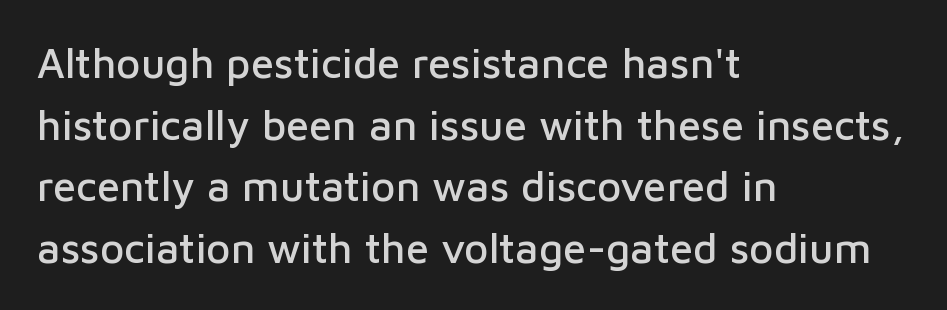
Every character sits straight up, as roman type does. In terms of letterform style, serifs are entirely absent. Where is the straight margin? On the left. Baseline-to-baseline distance is the conventional proportion of letter height. Looks like regular typesetting: each glyph gets only the width it needs.
